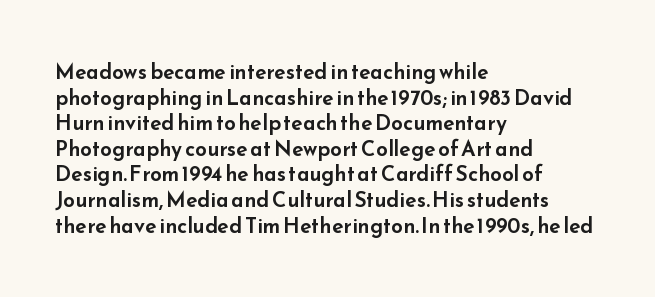
Q: Is the text italic (slanted)? A: No, it is upright.
Q: Is the text underlined? A: No.
Q: How is the paragraph aligned? A: Left-aligned.
Q: Is the spacing between letters normal or unusually wide? A: Normal.
